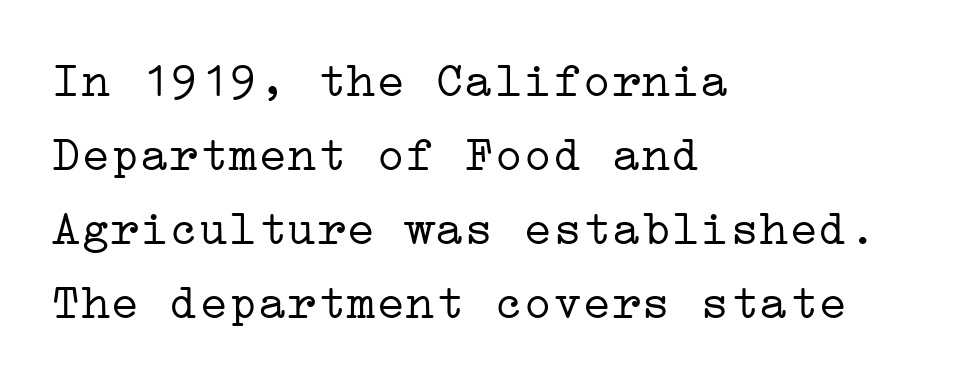
You could call the tracking neutral — neither tight nor loose. Vertical strokes here are truly vertical. Are there feet on the stems? There are — it's a serif. Teacher's note: observe the even left margin — that is flush-left alignment.
